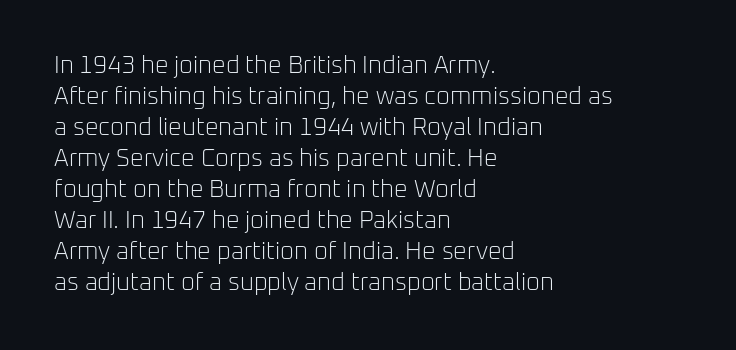
The image shows 24 px text type, upright; set left-aligned, normal line spacing (1.29x), normal letter spacing, not underlined.
